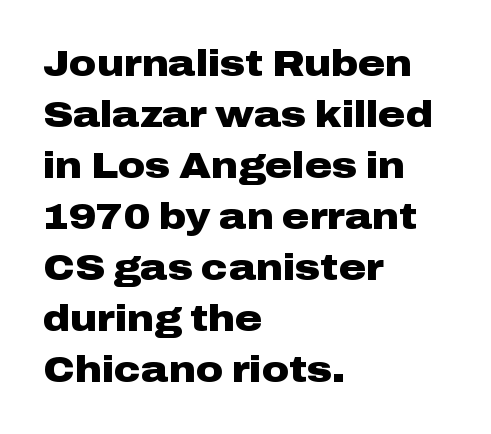
Classification — sans serif. The rendering anchors every line to the left-hand side. This block has exactly the height ordinary leading produces. Each glyph is drawn with heavy, bold strokes. Note the varied advance widths — an 'i' is clearly narrower than an 'm'.
